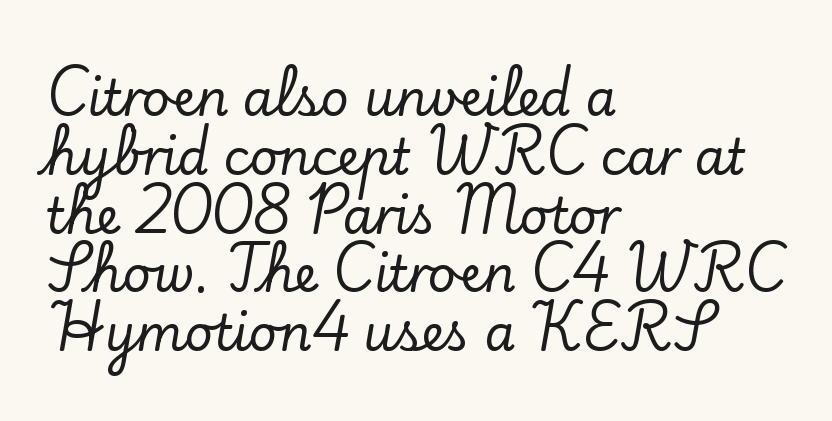
The image shows 49 px serif type; set left-aligned, line spacing 1.2x, normal letter spacing, not underlined; low stroke contrast and a small x-height.
